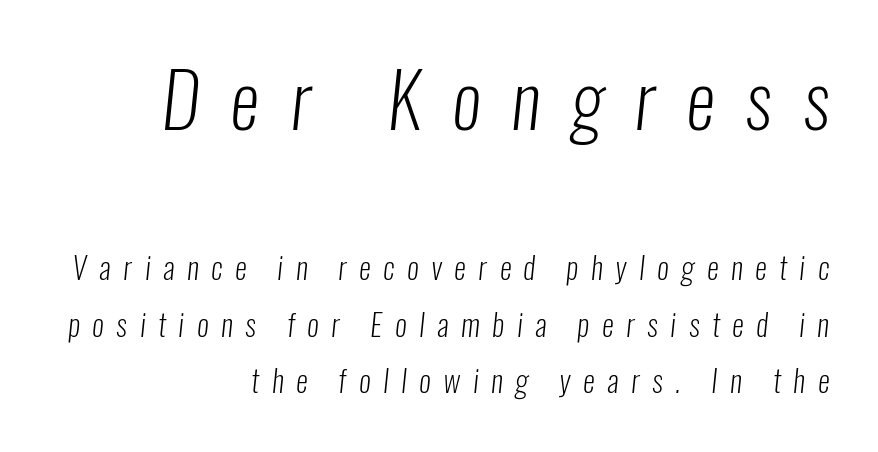
The image shows 74 px light, condensed sans-serif type; set right-aligned, line spacing 1.88x, unusually wide letter spacing (+0.42 em), not underlined; the first (top) block is 2.47x larger; low stroke contrast and a medium x-height.
